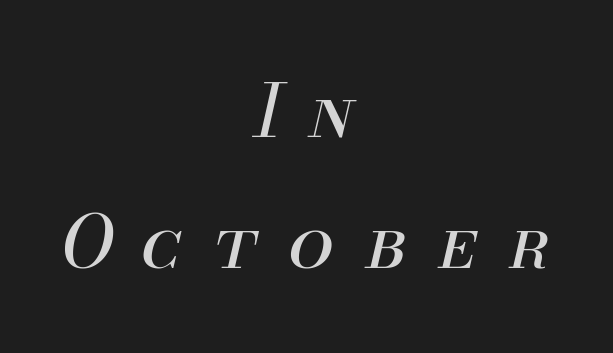
A typesetter would call this proportional, since set widths differ per character. Characters follow at a spacing far wider than the type designer built in. Counters stay open thanks to moderate or lighter strokes. Italic? Definitely — the glyphs are oblique.
